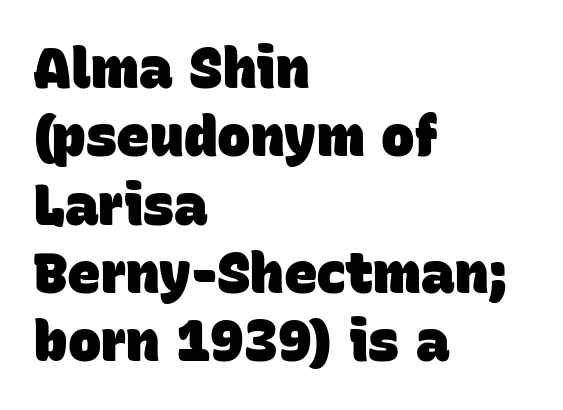
The image shows 56 px heavy sans-serif type; set left-aligned, line spacing 1.22x, normal letter spacing, not underlined; low stroke contrast and a large x-height.
